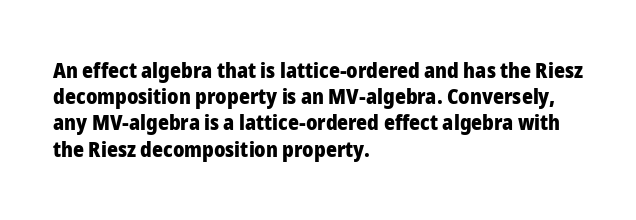
The image shows 21 px bold type, upright; set left-aligned, normal line spacing (1.25x), normal letter spacing, not underlined.
